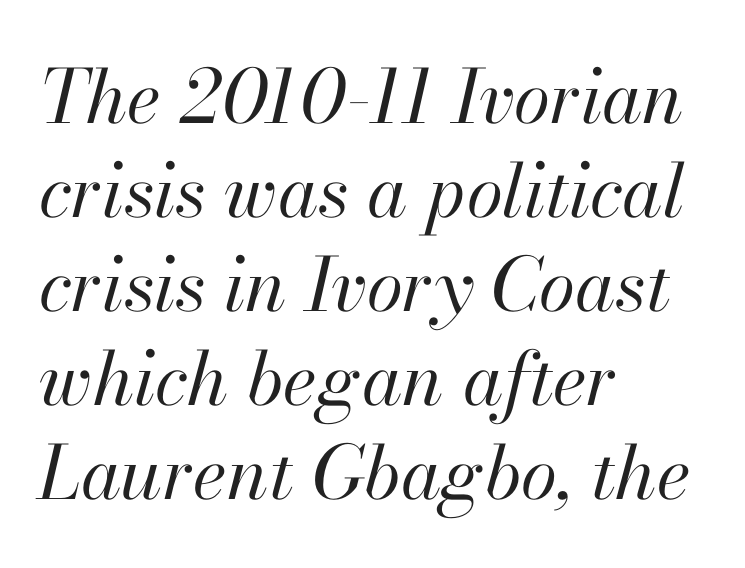
Is the letter spacing exaggerated? No — it looks like the ordinary default. Just letters on the line, the space beneath them empty. A normal amount of white space separates one row of letters from the next. Is the type slanted? Yes — the strokes lean at a clear angle. The compositor pushed each line to the left boundary.
